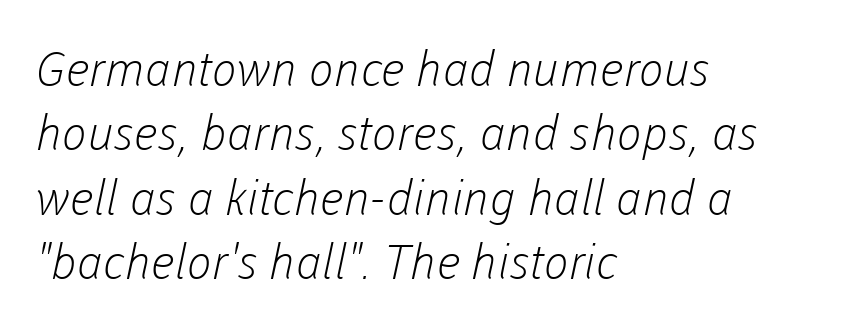
{"serif": "no", "bold": "no", "weight": "light", "width": "normal", "stroke_contrast": "low", "x_height": "medium", "monospaced": "no", "underline": "no", "align": "left", "line_spacing": "normal", "line_spacing_ratio": 1.34, "letter_spacing": "normal", "letter_spacing_em": 0.0, "glyph_px": 48}
